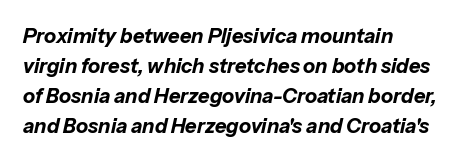
{"italic": "yes", "lean": "right", "slant_degrees": 13, "bold": "yes", "underline": "no", "align": "left", "line_spacing": "normal", "line_spacing_ratio": 1.5, "letter_spacing": "normal", "letter_spacing_em": 0.0, "glyph_px": 20}
